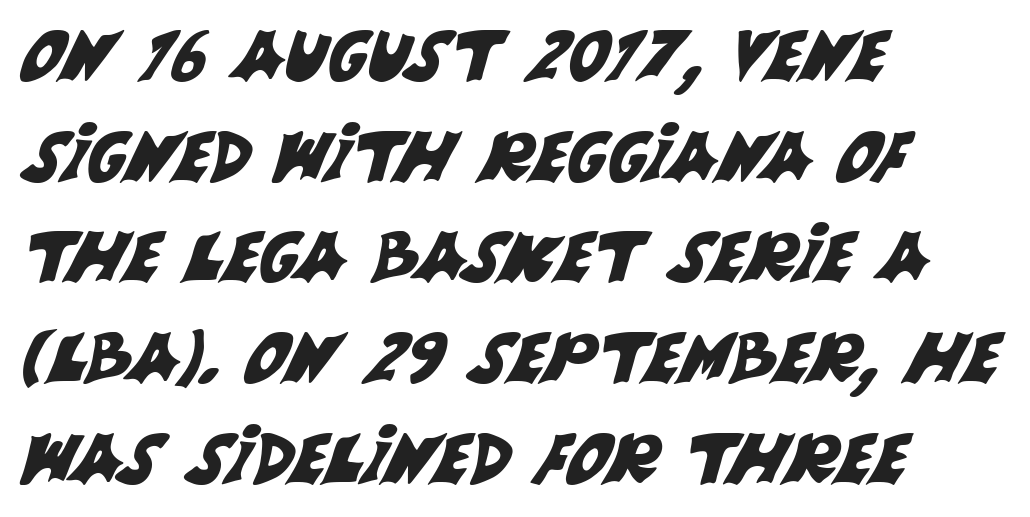
Q: Is the typeface a serif or a sans-serif typeface? A: Sans-serif.
Q: Is the text underlined? A: No.
Q: How is the paragraph aligned? A: Left-aligned.
Q: Is the spacing between letters normal or unusually wide? A: Normal.
Q: Is the spacing between lines tight, normal or loose? A: Normal.
Q: Width (condensed, normal, or wide)? A: Normal.
Q: Stroke contrast? A: Medium.
Q: x-height? A: Large.
Q: Monospaced? A: No.
